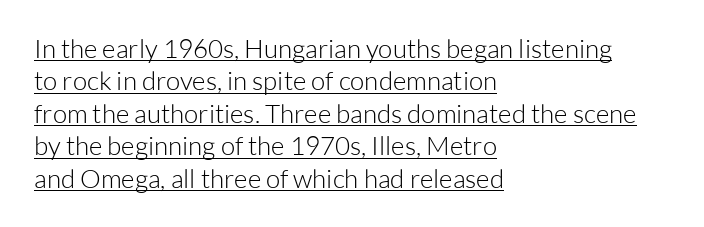
A student would call this left alignment; a typographer would say flush left, rag right. The type sits square on the baseline with zero lean. What's the leading like? Ordinary, nothing unusual. The font sits on the lighter half of the weight spectrum, regular included.
